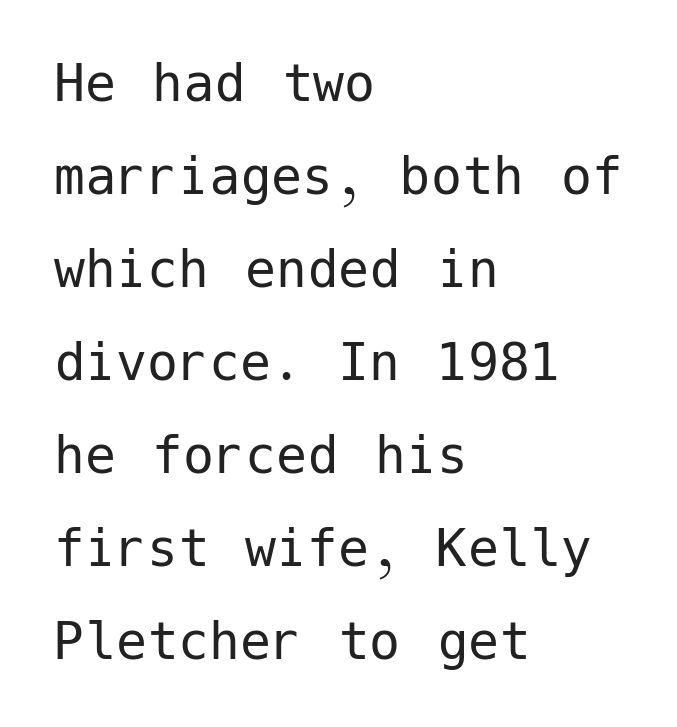
Lines of text with bare space underneath. Think standard paragraph weight, or any step lighter than that. Upright lettering throughout. The paragraph shown leans on its left margin.
